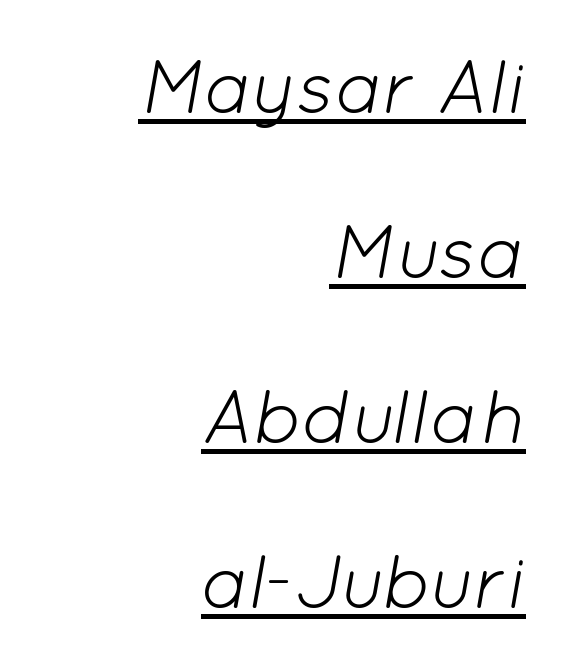
Spacing between characters is what you'd get straight out of the box. The sample's only ornament is a line tracing under the words. This sample has the flowing, uneven cadence of proportional lettering. The rendering uses a large line-height, opening up the rows. Line endings align vertically; line beginnings do not. A typesetter would mark this as italic.
